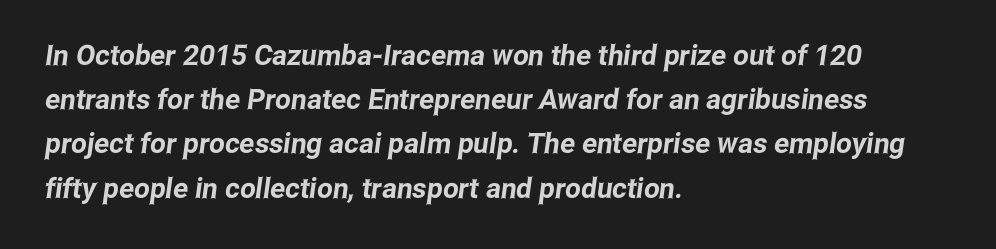
Q: Is the typeface a serif or a sans-serif typeface? A: Sans-serif.
Q: Is the text underlined? A: No.
Q: How is the paragraph aligned? A: Left-aligned.
Q: Is the spacing between letters normal or unusually wide? A: Normal.
Q: Is the spacing between lines tight, normal or loose? A: Normal.
Q: Width (condensed, normal, or wide)? A: Condensed.
Q: Stroke contrast? A: Low.
Q: x-height? A: Medium.
Q: Monospaced? A: No.
